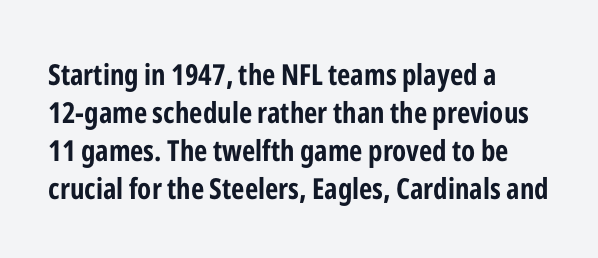
This sample has the flowing, uneven cadence of proportional lettering. Has an underline been added? It has not. Posture: upright roman. Chunky letters — that's bold for sure. This is sans-serif lettering, the kind often seen on screens and signage. Each word holds together tightly as a unit, with standard inter-letter gaps.
